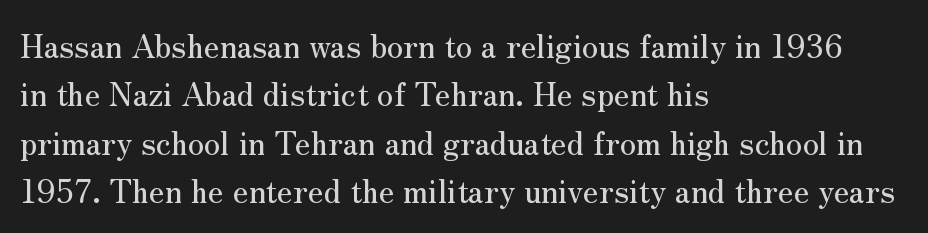
{"serif": "yes", "italic": "no", "width": "normal", "stroke_contrast": "medium", "x_height": "small", "monospaced": "no", "underline": "no", "align": "left", "line_spacing": "normal", "line_spacing_ratio": 1.51, "letter_spacing": "normal", "letter_spacing_em": 0.0, "glyph_px": 32}
